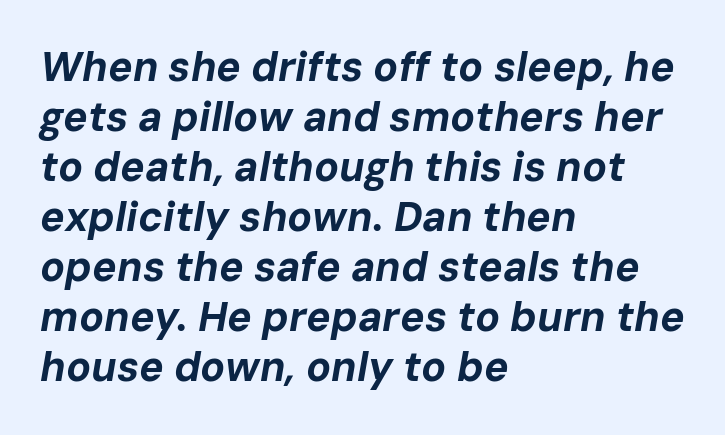
Q: Is the text bold? A: Yes.
Q: Is the text italic (slanted)? A: Yes, it leans right by about 10 degrees.
Q: Is the text underlined? A: No.
Q: How is the paragraph aligned? A: Left-aligned.
Q: Is the spacing between letters normal or unusually wide? A: Normal.
Q: Width (condensed, normal, or wide)? A: Normal.
Q: Stroke contrast? A: Low.
Q: x-height? A: Medium.
Q: Monospaced? A: No.
